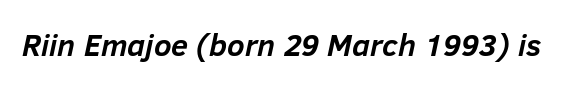
{"italic": "yes", "lean": "right", "slant_degrees": 12, "bold": "yes", "weight": "semibold", "width": "normal", "stroke_contrast": "low", "x_height": "medium", "monospaced": "no", "underline": "no", "letter_spacing": "normal", "letter_spacing_em": 0.0, "glyph_px": 31}
